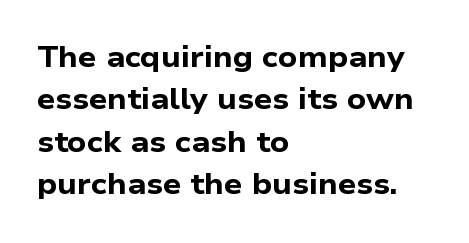
Q: Is the text bold? A: Yes.
Q: Is the typeface a serif or a sans-serif typeface? A: Sans-serif.
Q: Is the text underlined? A: No.
Q: How is the paragraph aligned? A: Left-aligned.
Q: Is the spacing between letters normal or unusually wide? A: Normal.
Q: Is the spacing between lines tight, normal or loose? A: Normal.
Q: Width (condensed, normal, or wide)? A: Wide.
Q: Stroke contrast? A: Low.
Q: x-height? A: Medium.
Q: Monospaced? A: No.
